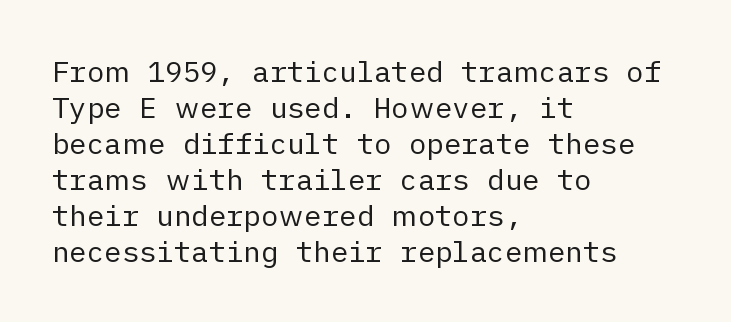
Q: Is the text bold? A: No.
Q: Is the text italic (slanted)? A: No, it is upright.
Q: Is the typeface a serif or a sans-serif typeface? A: Sans-serif.
Q: Is the text underlined? A: No.
Q: How is the paragraph aligned? A: Left-aligned.
Q: Is the spacing between letters normal or unusually wide? A: Normal.
Q: Width (condensed, normal, or wide)? A: Normal.
Q: Stroke contrast? A: Low.
Q: x-height? A: Medium.
